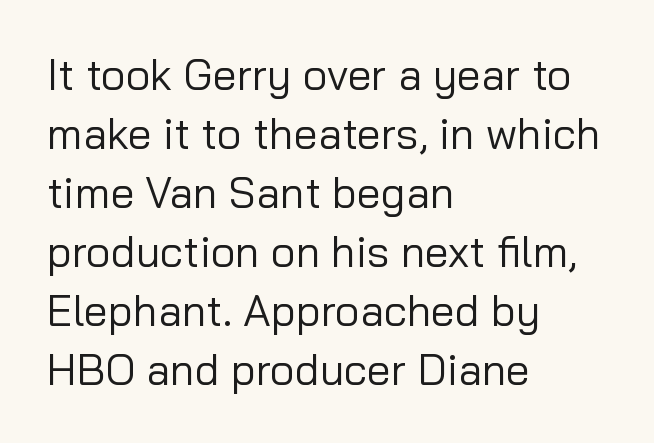
Q: Is the text bold? A: No.
Q: Is the text italic (slanted)? A: No, it is upright.
Q: Is the typeface a serif or a sans-serif typeface? A: Sans-serif.
Q: Is the text underlined? A: No.
Q: How is the paragraph aligned? A: Left-aligned.
Q: Is the spacing between letters normal or unusually wide? A: Normal.
Q: Is the spacing between lines tight, normal or loose? A: Normal.
Q: Width (condensed, normal, or wide)? A: Normal.
Q: Stroke contrast? A: Low.
Q: x-height? A: Medium.
Q: Monospaced? A: No.
